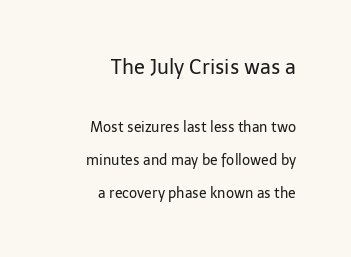
The face looks like a standard text weight, possibly lighter. The strip under each line holds only bare page. Baseline-to-baseline distance is far greater than the letter height. Nothing unusual about the tracking: characters are spaced as the font intends. Designer's note — italics off, roman on. Compared with a flush-left layout, this one pins lines to the opposite, right side.
